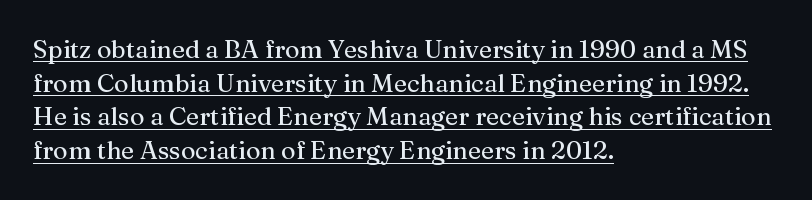
Style check: upright. The space between consecutive lines is moderate. Each word holds together tightly as a unit, with standard inter-letter gaps. Line starts are locked; line ends wander. Quick note: underline on.
